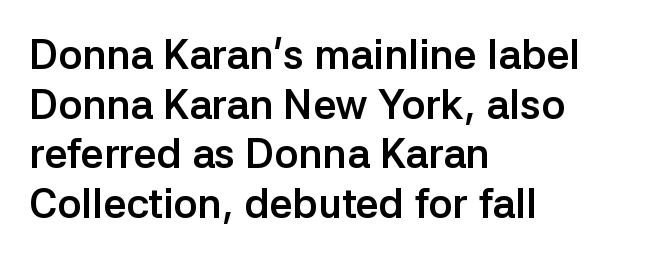
A typesetter would call this proportional, since set widths differ per character. Line starts are locked; line ends wander. Chunky letters — that's bold for sure. The glyphs are unaccompanied by any horizontal stroke below them.
